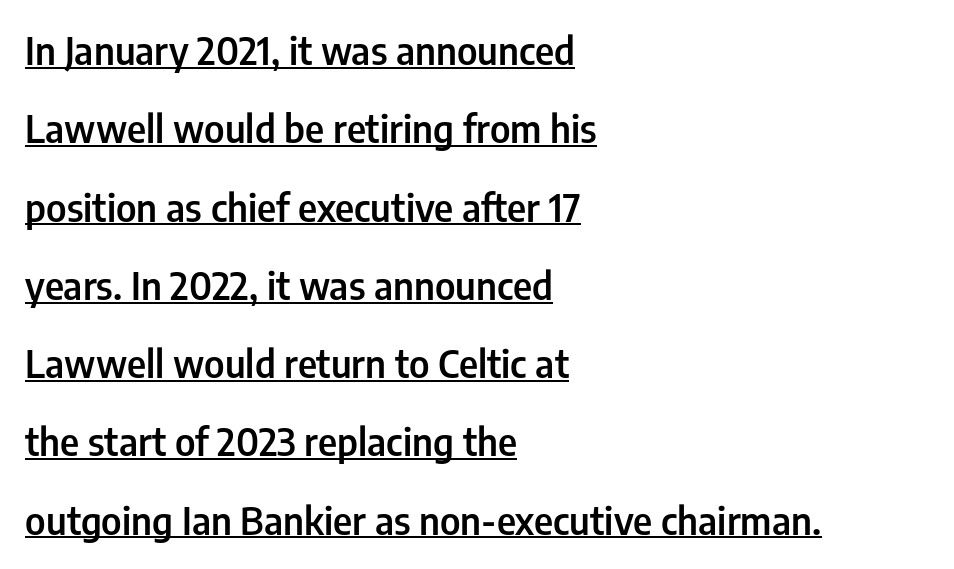
Q: Is the text bold? A: Semi-bold.
Q: Is the text italic (slanted)? A: No, it is upright.
Q: Is the typeface a serif or a sans-serif typeface? A: Sans-serif.
Q: Is the text underlined? A: Yes.
Q: How is the paragraph aligned? A: Left-aligned.
Q: Is the spacing between letters normal or unusually wide? A: Normal.
Q: Is the spacing between lines tight, normal or loose? A: Loose.
Q: Width (condensed, normal, or wide)? A: Condensed.
Q: Stroke contrast? A: Low.
Q: x-height? A: Medium.
Q: Monospaced? A: No.
